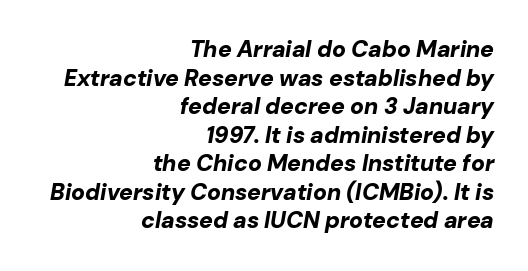
Rendered with sloped, italic letterforms. The rendering keeps characters at their native spacing. Short and long lines alike share a common ending point at right. Bold? Absolutely — the strokes are thick and heavy.
